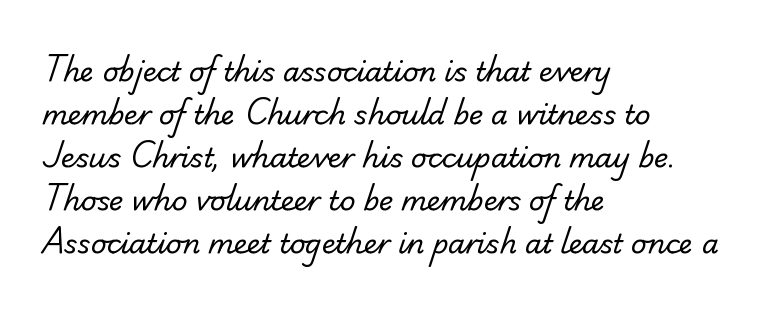
{"bold": "no", "underline": "no", "align": "left", "line_spacing": "normal", "line_spacing_ratio": 1.59, "letter_spacing": "normal", "letter_spacing_em": 0.0, "glyph_px": 27}
